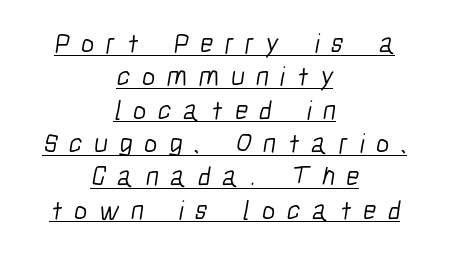
The image shows 28 px light, condensed sans-serif type; set centered, line spacing 1.19x, unusually wide letter spacing (+0.41 em), underlined; low stroke contrast and a medium x-height.
